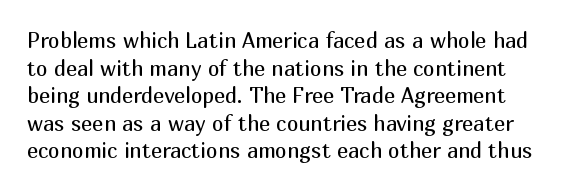
The image shows 21 px text type, upright; set normal line spacing (1.31x), normal letter spacing, not underlined.
